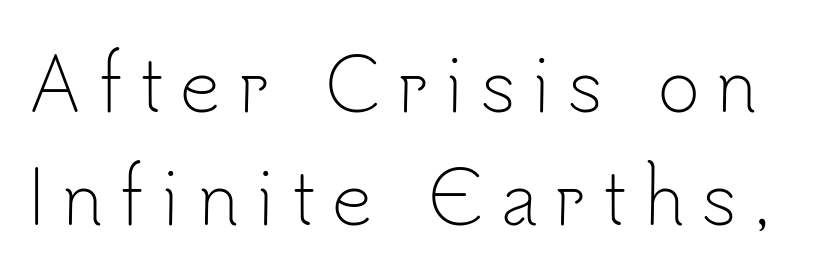
The image shows 72 px light sans-serif type, upright; set normal line spacing (1.57x), unusually wide letter spacing (+0.22 em), not underlined; low stroke contrast and a small x-height.
